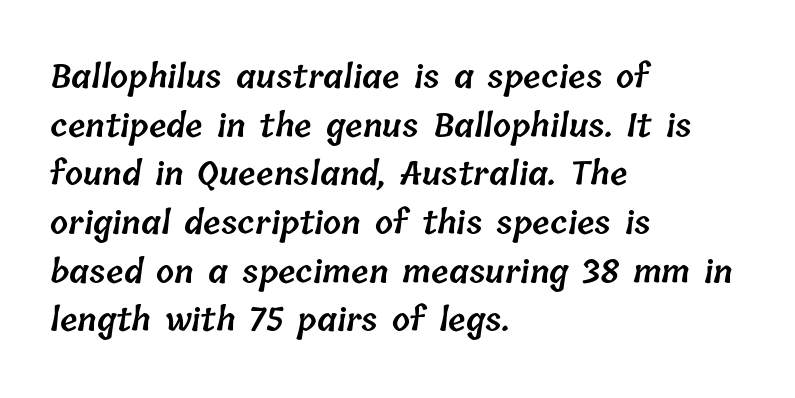
{"bold": "semi", "weight": "semibold", "width": "normal", "stroke_contrast": "low", "x_height": "medium", "monospaced": "no", "underline": "no", "align": "left", "line_spacing": "normal", "line_spacing_ratio": 1.52, "letter_spacing": "normal", "letter_spacing_em": 0.0, "glyph_px": 32}
